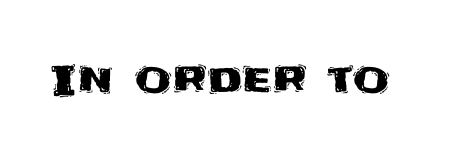
The face used here is rendered with its standard letterfit. Has an underline been added? It has not. Nope, not italic — everything's standing straight. Is this a fixed-width face? No — the glyphs have proportional, varying widths. In terms of letterform style, serifs are entirely absent.
